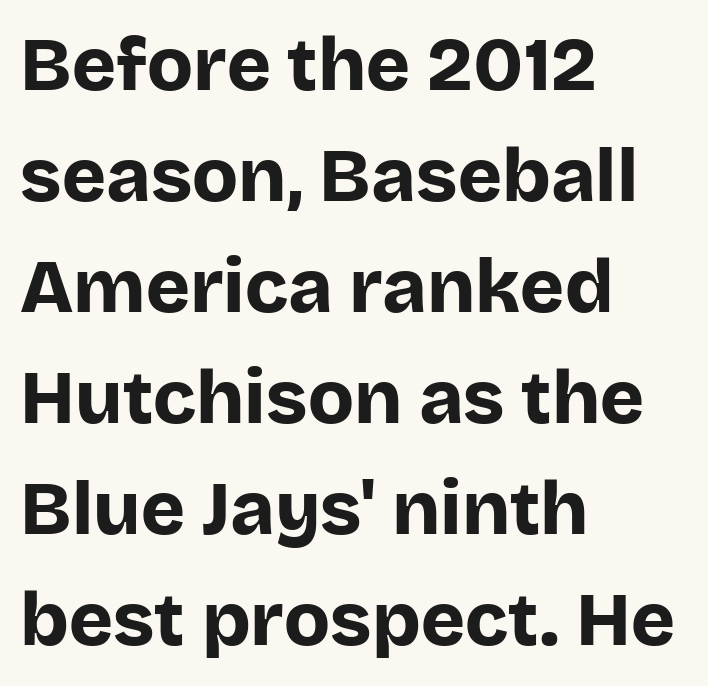
Nothing unusual about the tracking: characters are spaced as the font intends. The words here are not underlined. You could not count columns in this text — the font is proportionally spaced. Does the weight exceed regular? Yes, all the way to bold.
